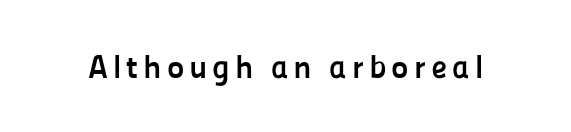
{"serif": "no", "italic": "no", "bold": "yes", "weight": "semibold", "width": "normal", "stroke_contrast": "low", "x_height": "medium", "monospaced": "no", "underline": "no", "glyph_px": 33}
